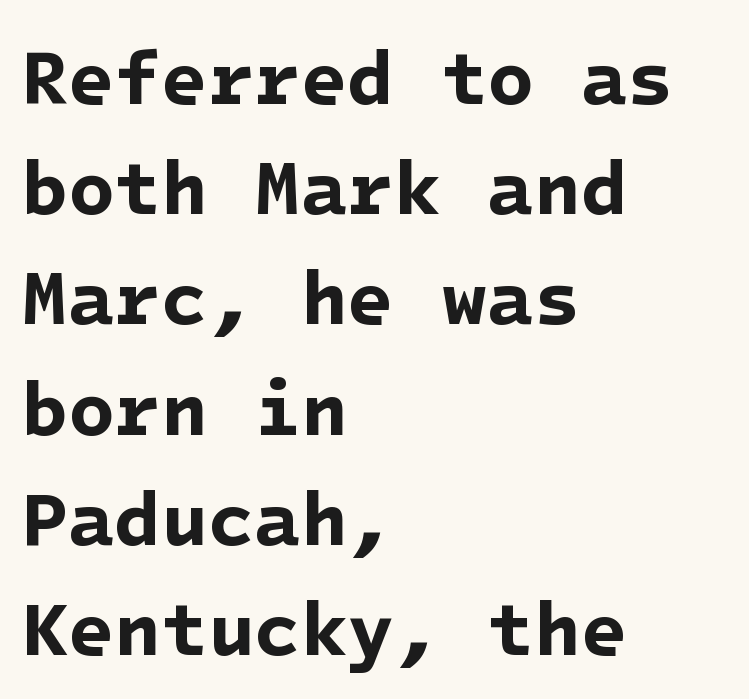
Has an underline been added? It has not. Tracking value appears to be zero — textbook default spacing. The text block is weighted toward the left margin, trailing off unevenly rightward. Its strokes are broad and dark, the hallmark of bold type. The vertical gap from one line to the next is medium. I'd call this a sans setting — the letters go barefoot.
